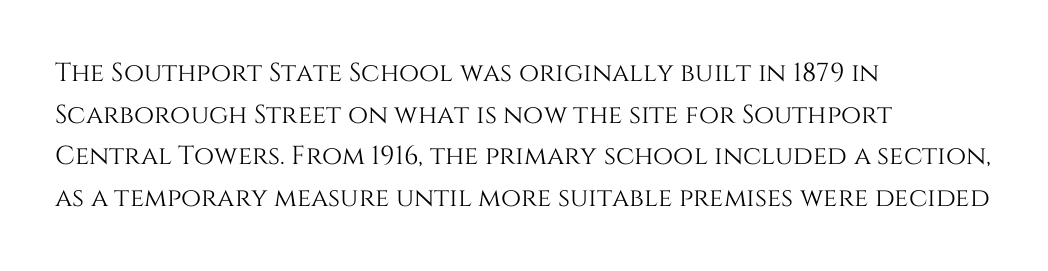
The glyphs are unaccompanied by any horizontal stroke below them. Nope, not italic — everything's standing straight. This sample keeps an unexceptional amount of space between lines. The lines are quadded left. Characters follow at the spacing the type designer built in.
